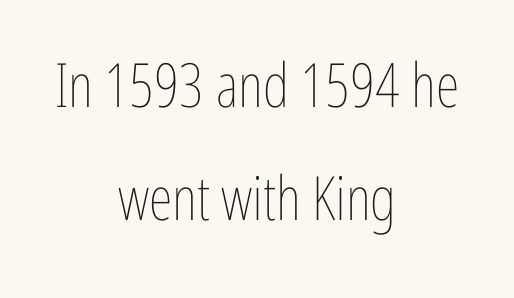
Q: Is the text bold? A: No.
Q: Is the text italic (slanted)? A: No, it is upright.
Q: Is the text underlined? A: No.
Q: How is the paragraph aligned? A: Centered.
Q: Is the spacing between letters normal or unusually wide? A: Normal.
Q: Width (condensed, normal, or wide)? A: Condensed.
Q: Stroke contrast? A: Low.
Q: x-height? A: Medium.
Q: Monospaced? A: No.
